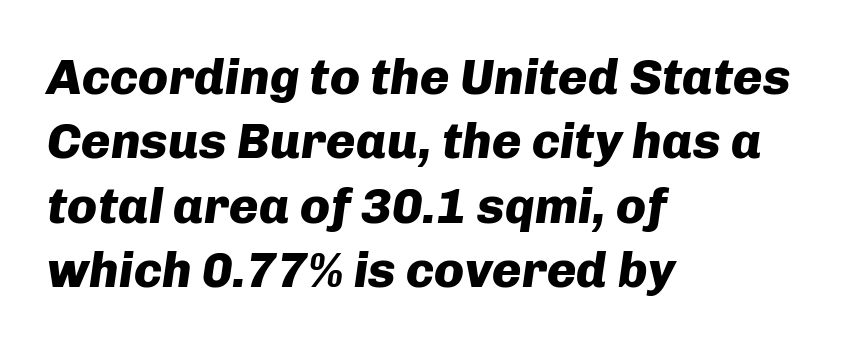
The image shows 50 px heavy type, italic (leaning right); set left-aligned, normal line spacing (1.29x), normal letter spacing, not underlined; low stroke contrast and a medium x-height.
